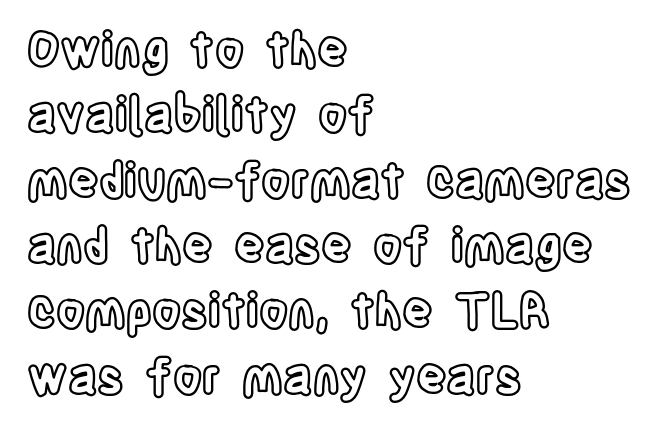
The image shows 47 px condensed type, upright; set left-aligned, normal line spacing (1.39x), normal letter spacing, not underlined; a large x-height.
